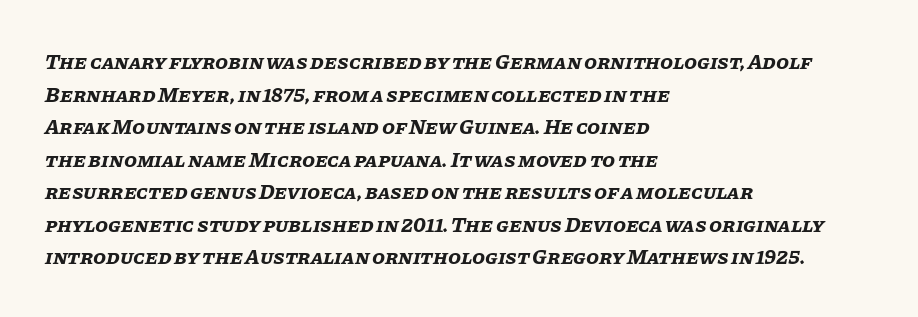
Inter-character spacing is left at the font's built-in metrics. Weight check: bold — yes, fully. A typesetter would mark this as italic. Is there much room between lines? A standard amount, neither cramped nor airy.
